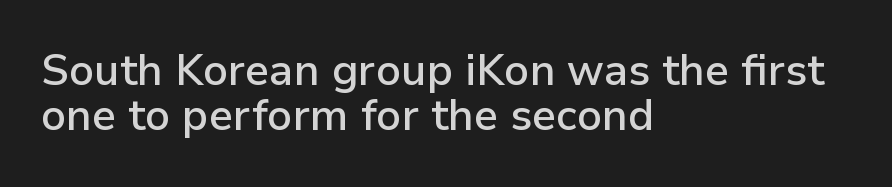
{"serif": "no", "italic": "no", "bold": "semi", "weight": "semibold", "width": "normal", "stroke_contrast": "low", "x_height": "medium", "monospaced": "no", "underline": "no", "align": "left", "line_spacing": "tight", "line_spacing_ratio": 1.04, "letter_spacing": "normal", "letter_spacing_em": 0.0, "glyph_px": 43}
